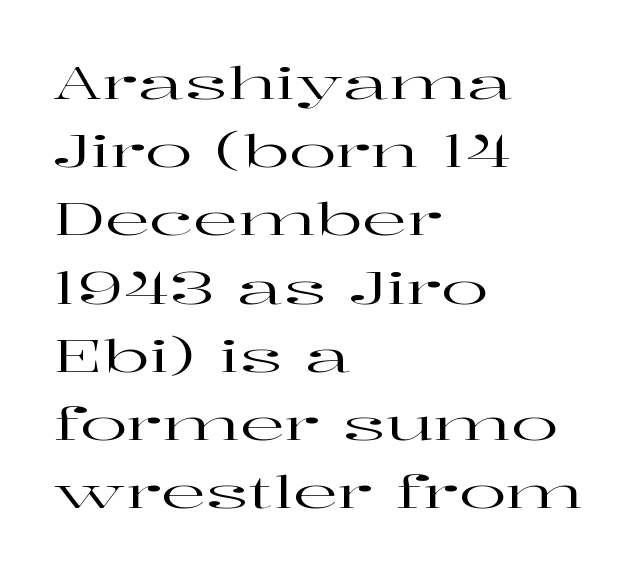
{"serif": "yes", "italic": "no", "width": "wide", "stroke_contrast": "high", "x_height": "medium", "monospaced": "no", "underline": "no", "align": "left", "line_spacing": "normal", "line_spacing_ratio": 1.55, "letter_spacing": "normal", "letter_spacing_em": 0.0, "glyph_px": 44}
